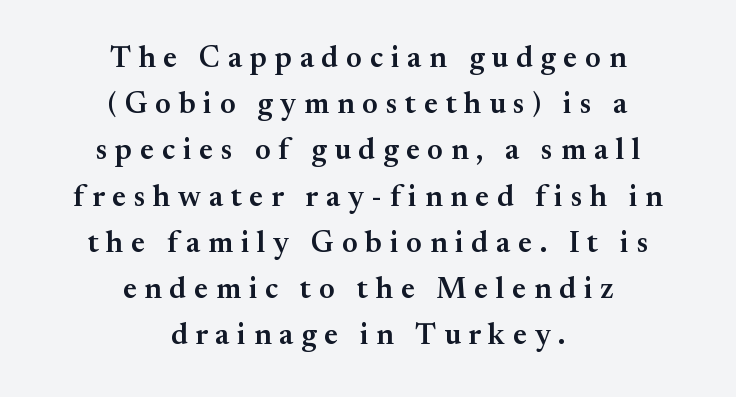
Q: Is the text bold? A: Semi-bold.
Q: Is the text italic (slanted)? A: No, it is upright.
Q: Is the typeface a serif or a sans-serif typeface? A: Serif.
Q: Is the text underlined? A: No.
Q: How is the paragraph aligned? A: Centered.
Q: Is the spacing between letters normal or unusually wide? A: Unusually wide.
Q: Is the spacing between lines tight, normal or loose? A: Normal.
Q: Width (condensed, normal, or wide)? A: Normal.
Q: Stroke contrast? A: Medium.
Q: x-height? A: Small.
Q: Monospaced? A: No.
